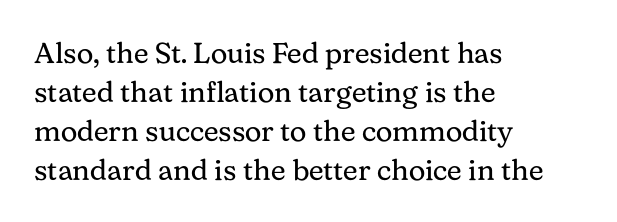
The image shows 29 px regular-weight serif type, upright; set left-aligned, normal line spacing (1.34x), normal letter spacing, not underlined; medium stroke contrast and a medium x-height.
